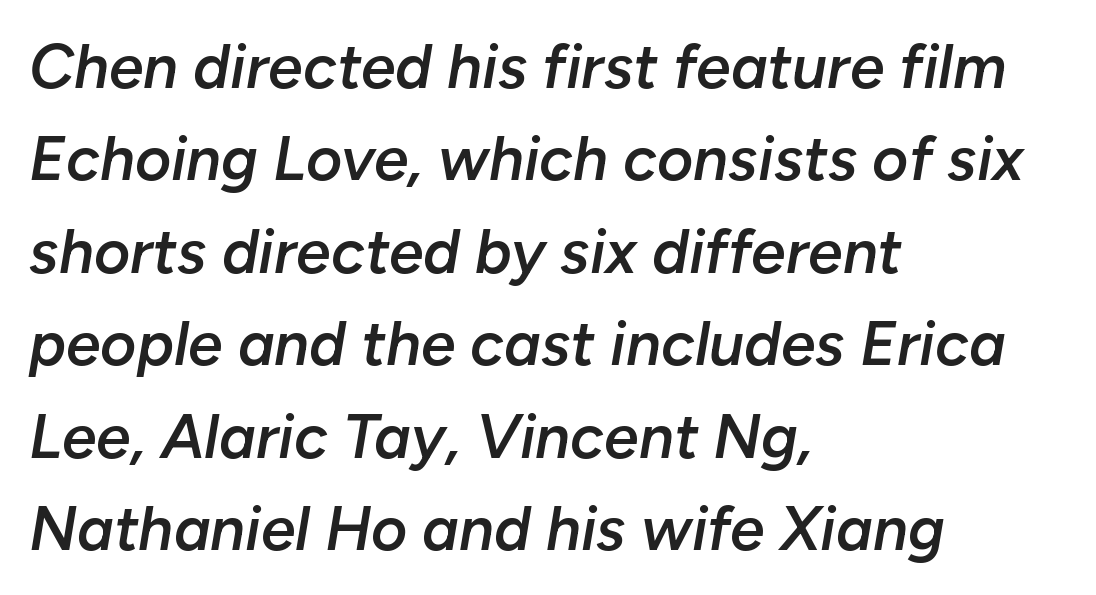
{"italic": "yes", "lean": "right", "slant_degrees": 10, "bold": "semi", "weight": "semibold", "width": "normal", "stroke_contrast": "low", "x_height": "medium", "monospaced": "no", "underline": "no", "align": "left", "line_spacing": "normal", "line_spacing_ratio": 1.49, "letter_spacing": "normal", "letter_spacing_em": 0.0, "glyph_px": 62}
